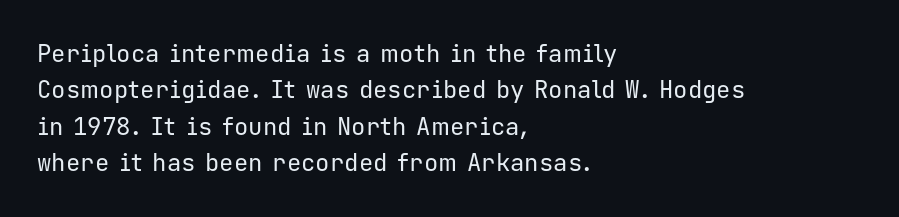
The image shows 24 px text type, upright; set left-aligned, normal line spacing (1.52x), normal letter spacing, not underlined.
